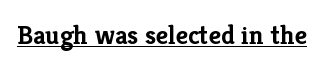
{"italic": "no", "bold": "yes", "underline": "yes", "letter_spacing": "normal", "letter_spacing_em": 0.0, "glyph_px": 27}
